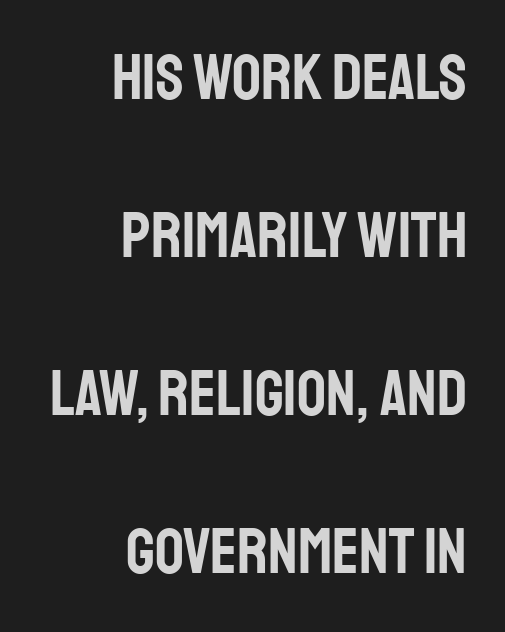
The image shows 64 px condensed sans-serif type, upright; set right-aligned, loose line spacing (2.47x), normal letter spacing, not underlined; low stroke contrast and a large x-height.
